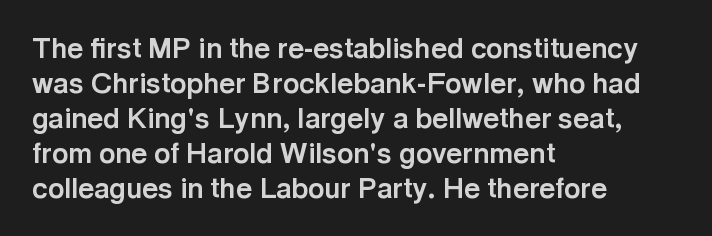
The image shows 28 px bold sans-serif type, upright; set left-aligned, normal line spacing (1.25x), normal letter spacing, not underlined; a medium x-height.
